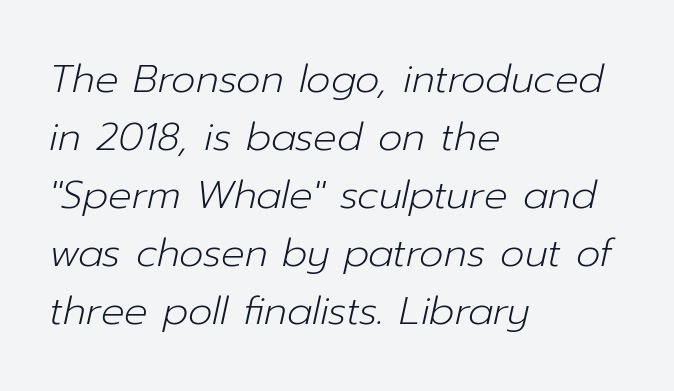
The image shows 39 px light type, italic (leaning right); set left-aligned, normal line spacing (1.49x), normal letter spacing, not underlined; low stroke contrast and a medium x-height.
